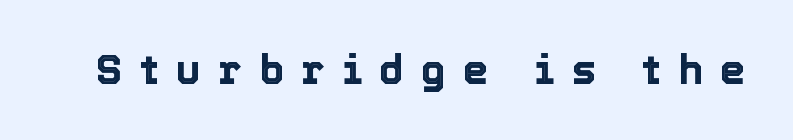
The image shows 41 px text type, upright; set unusually wide letter spacing (+0.42 em), not underlined; a medium x-height.
